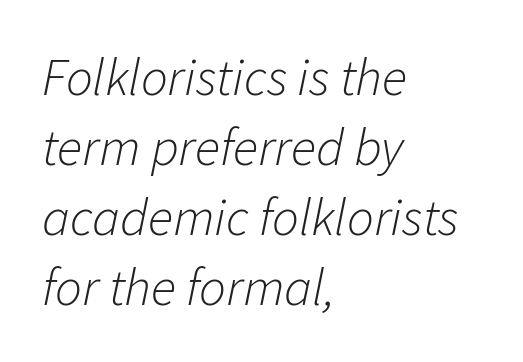
The image shows 53 px light type, italic (leaning right); set left-aligned, normal line spacing (1.32x), normal letter spacing, not underlined; low stroke contrast and a medium x-height.
